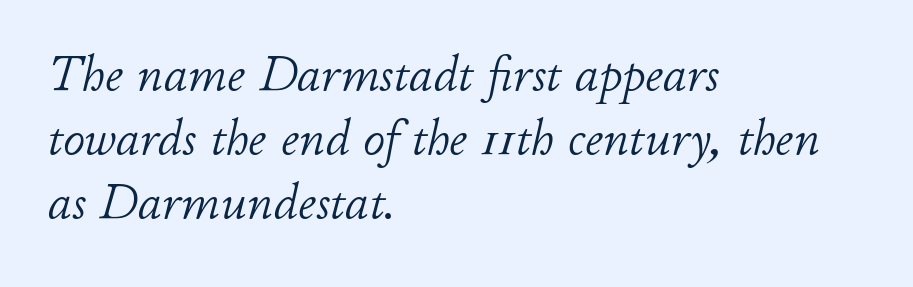
The image shows 49 px light type, italic (leaning right); set left-aligned, normal line spacing (1.31x), normal letter spacing, not underlined; low stroke contrast and a small x-height.
